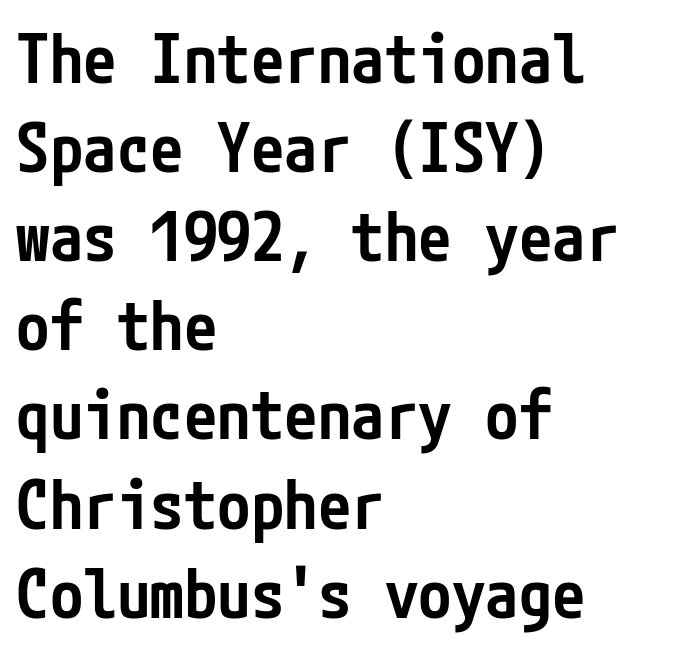
{"serif": "no", "italic": "no", "bold": "semi", "weight": "semibold", "width": "condensed", "stroke_contrast": "low", "x_height": "medium", "underline": "no", "align": "left", "line_spacing": "normal", "line_spacing_ratio": 1.33, "letter_spacing": "normal", "letter_spacing_em": 0.0, "glyph_px": 67}
